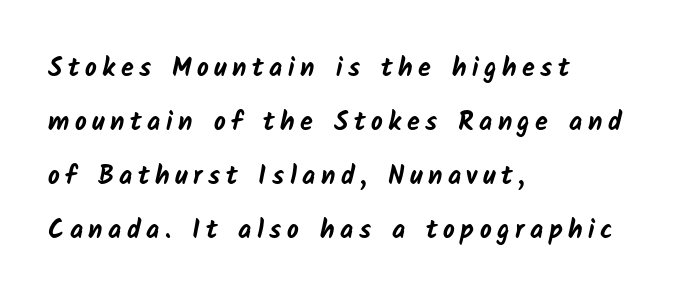
Q: Is the text bold? A: Yes.
Q: Is the text underlined? A: No.
Q: How is the paragraph aligned? A: Left-aligned.
Q: Is the spacing between letters normal or unusually wide? A: Unusually wide.
Q: Is the spacing between lines tight, normal or loose? A: Loose.
